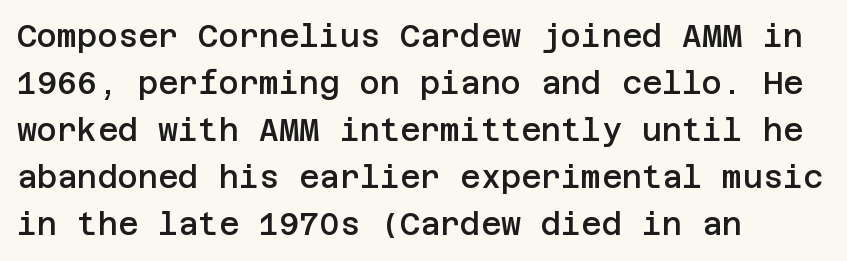
Typeset ragged right — the left edge is the straight one. To sum up the face: it is a sans, with no serifs. The letters stand upright; this is a roman face. Reading down the column, the eye jumps a familiar distance to each next line.
